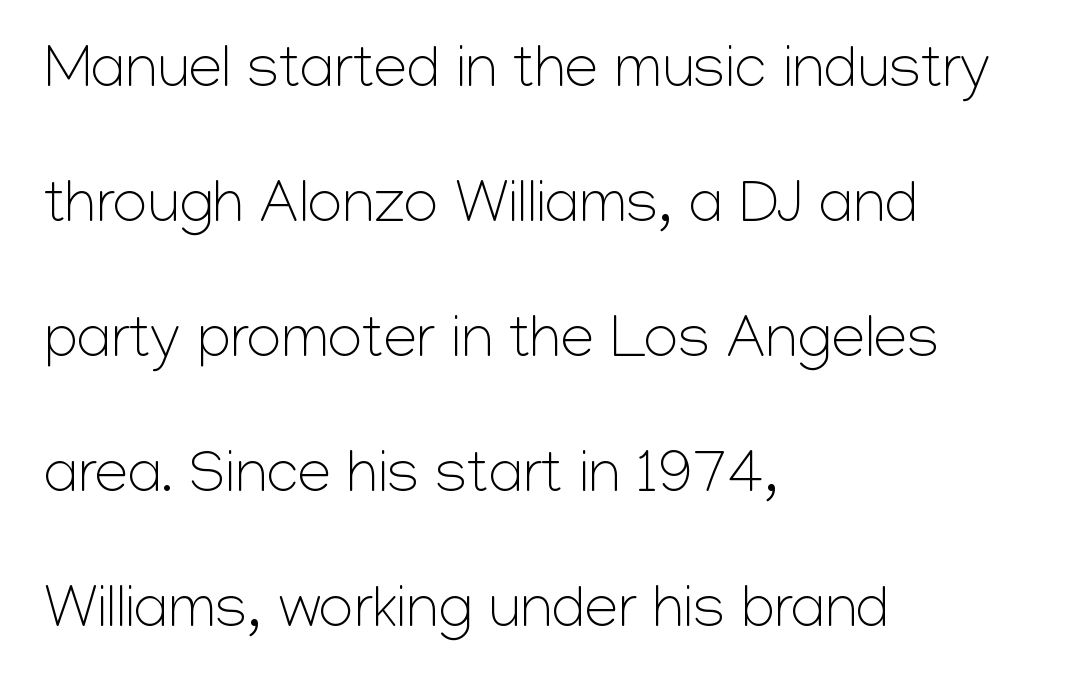
The image shows 60 px light sans-serif type, upright; set left-aligned, loose line spacing (2.25x), normal letter spacing, not underlined; low stroke contrast and a medium x-height.
